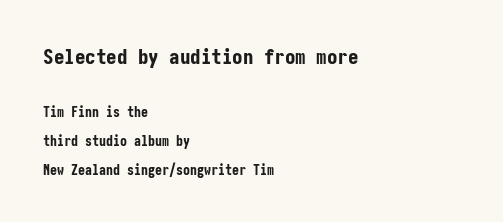
Compared with typical body copy, the letter spacing here is the same. The block sitting higher on the canvas is the one with enlarged characters. All the whitespace from short lines collects on the right. When letters stand straight like this, we call the style roman or upright. You'd pick this weight for a headline — it's a proper bold.
